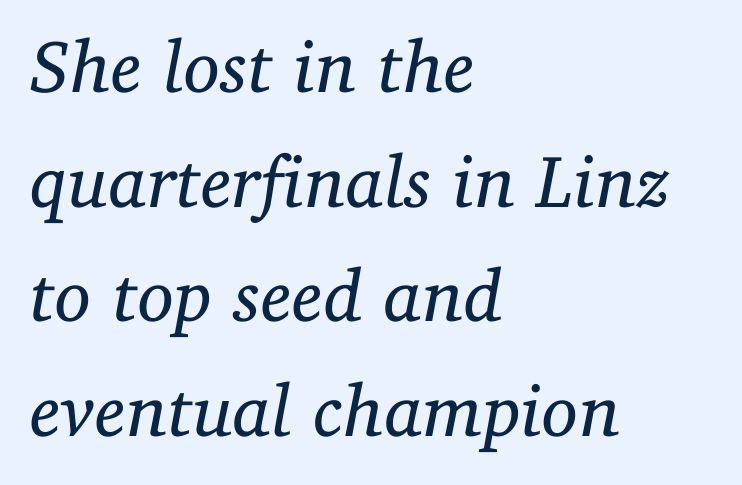
{"serif": "yes", "italic": "yes", "lean": "right", "slant_degrees": 11, "bold": "no", "weight": "regular", "width": "normal", "stroke_contrast": "low", "x_height": "medium", "monospaced": "no", "underline": "no", "align": "left", "line_spacing": "normal", "line_spacing_ratio": 1.55, "letter_spacing": "normal", "letter_spacing_em": 0.0, "glyph_px": 74}
